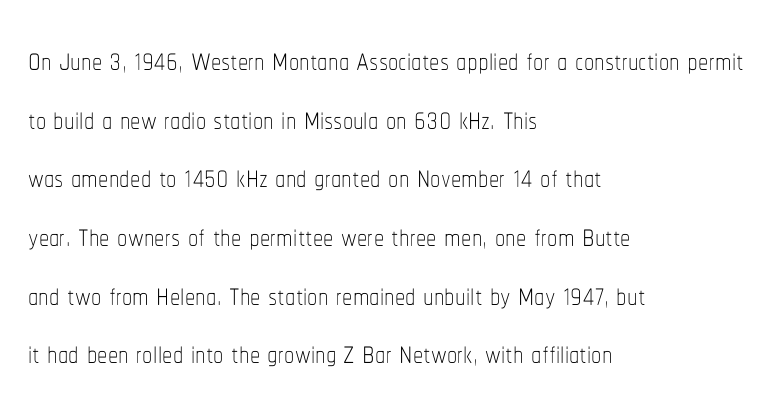
{"italic": "no", "bold": "no", "weight": "thin", "width": "condensed", "stroke_contrast": "low", "x_height": "medium", "monospaced": "no", "underline": "no", "align": "left", "line_spacing": "normal", "line_spacing_ratio": 1.43, "letter_spacing": "normal", "letter_spacing_em": 0.0, "glyph_px": 41}
